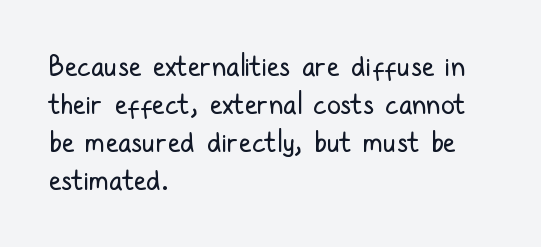
{"serif": "no", "italic": "no", "bold": "no", "weight": "regular", "width": "condensed", "stroke_contrast": "low", "x_height": "medium", "monospaced": "no", "underline": "no", "align": "left", "line_spacing": "normal", "line_spacing_ratio": 1.36, "letter_spacing": "normal", "letter_spacing_em": 0.0, "glyph_px": 28}
